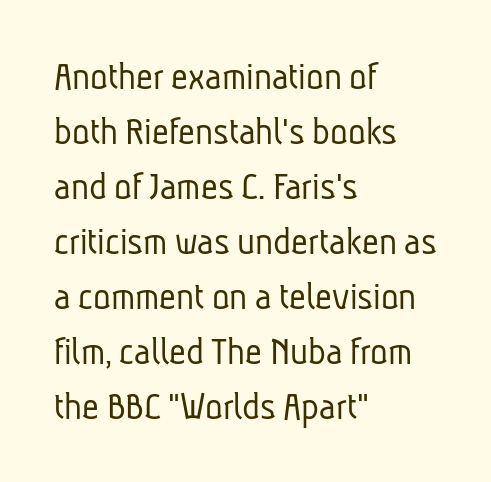
{"serif": "no", "bold": "no", "weight": "light", "width": "condensed", "stroke_contrast": "low", "x_height": "medium", "monospaced": "no", "underline": "no", "align": "left", "line_spacing": "normal", "line_spacing_ratio": 1.34, "letter_spacing": "normal", "letter_spacing_em": 0.0, "glyph_px": 41}
